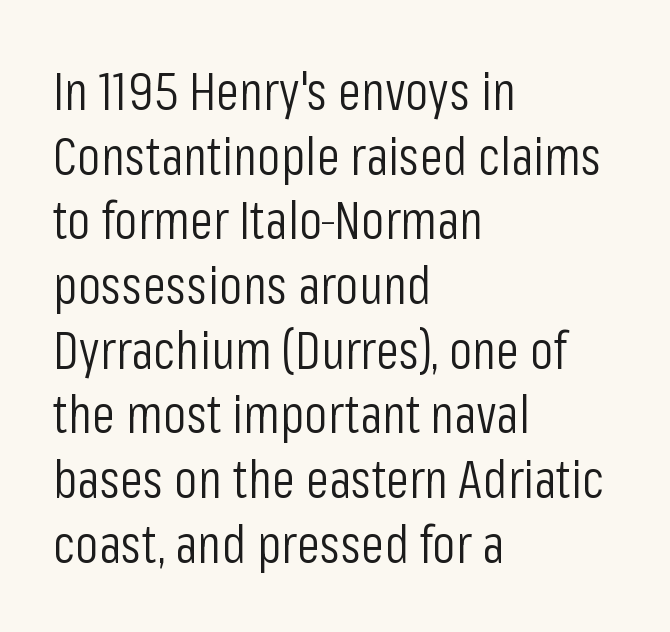
The image shows 53 px light, condensed sans-serif type, upright; set left-aligned, line spacing 1.22x, normal letter spacing, not underlined; low stroke contrast and a medium x-height.
